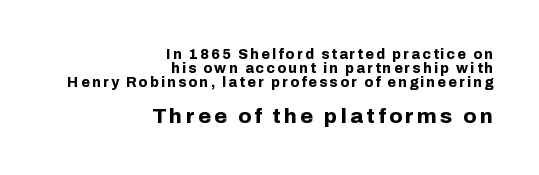
The leading is snug, giving the passage a crowded texture. Do the letters lean? They stand straight. How heavy is the stroke? Heavy — this is a bold. If you drew a ruler down the right edge, every line would touch it. Two sizes are in play, and the larger belongs to the second block. Bare-footed words on every line.
